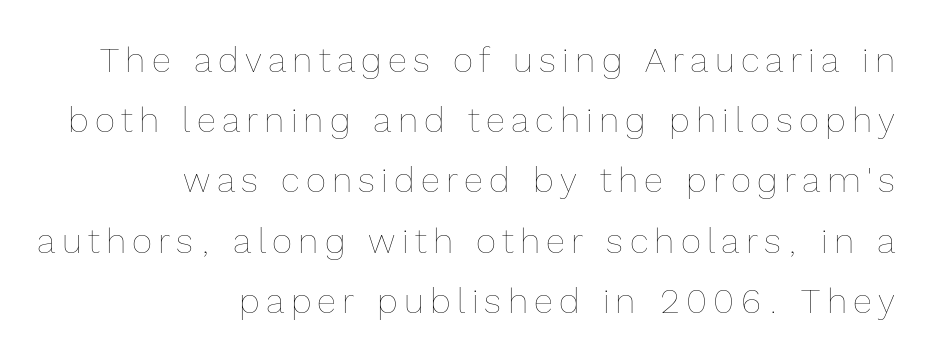
If you drew a line through each stem, it would be perfectly vertical. The weight would be labelled regular, book, light, or lighter still. One-word summary of the alignment: right. Do the characters align in a grid? No, the font is proportional. Any mark beneath the type? The region is blank.
